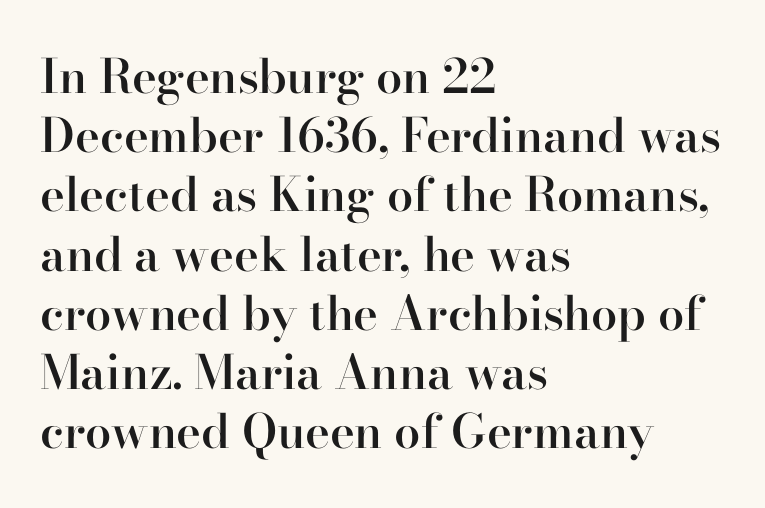
The specimen omits any rule beneath the text block's lines. Observe the ordinary spacing: letters are neighbours, not strangers. Compared with an ordinary text face, these strokes are moderately heavier — a semibold. This is serif lettering, the kind often seen in printed books.
